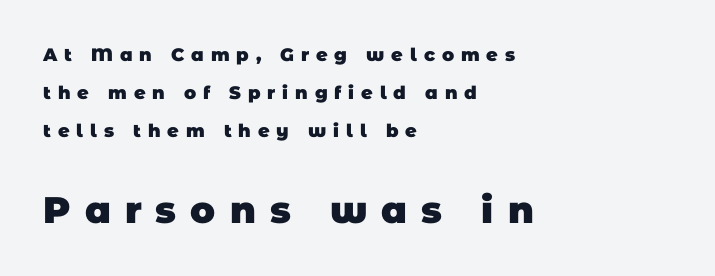
{"serif": "no", "bold": "yes", "weight": "heavy", "width": "normal", "stroke_contrast": "low", "x_height": "large", "monospaced": "no", "underline": "no", "align": "left", "line_spacing": "loose", "line_spacing_ratio": 2.11, "letter_spacing": "wide", "letter_spacing_em": 0.38, "larger_block": "second", "size_ratio": 2.06, "glyph_px": 37}
